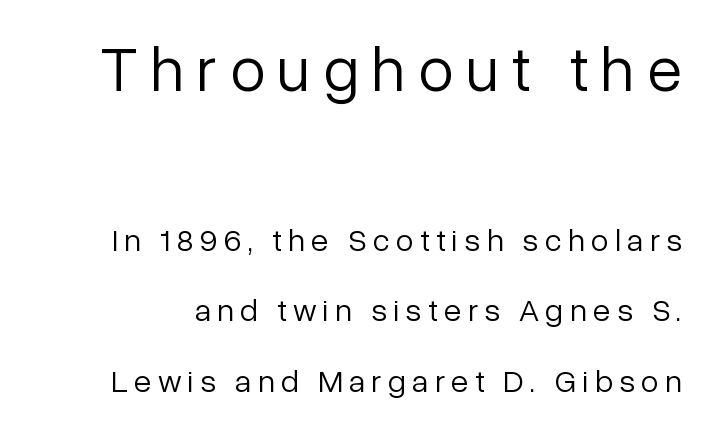
Type without underlining. These lines are composed in type without serifs. This sample has the flowing, uneven cadence of proportional lettering. This sample uses an upright cut, with every glyph sitting square on the baseline.
